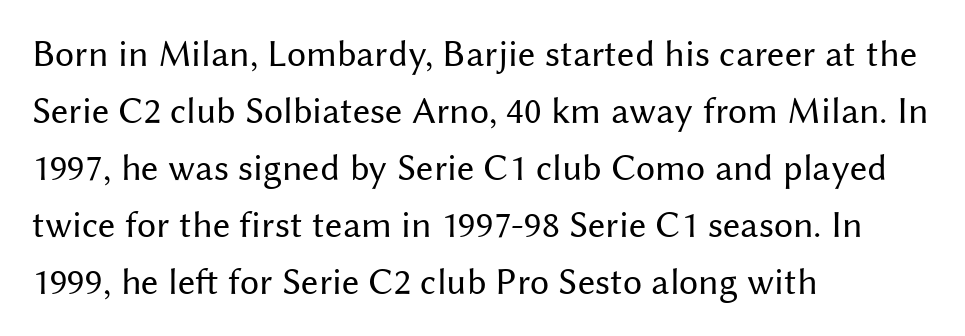
{"serif": "no", "italic": "no", "bold": "no", "weight": "regular", "width": "normal", "stroke_contrast": "medium", "x_height": "medium", "monospaced": "no", "underline": "no", "align": "left", "line_spacing": "normal", "line_spacing_ratio": 1.5, "letter_spacing": "normal", "letter_spacing_em": 0.0, "glyph_px": 38}
